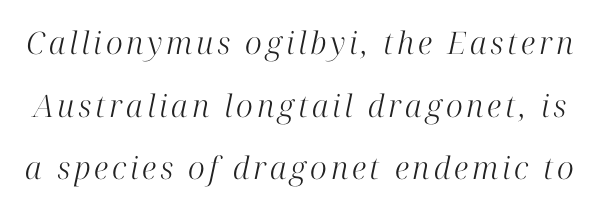
The image shows 31 px light serif type, italic (leaning right); set loose line spacing (2.02x), not underlined; high stroke contrast and a medium x-height.
